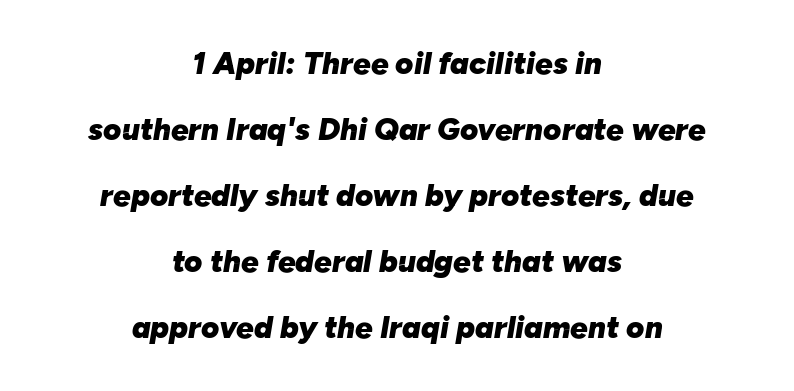
The axis of the letterforms is tilted away from vertical. This sample has the flowing, uneven cadence of proportional lettering. A centered setting, common on invitations and titles, is used for this passage. Underline: absent. In terms of leading, this rendering errs on the spacious side. Heavy-handed strokes throughout: this text is bold.
